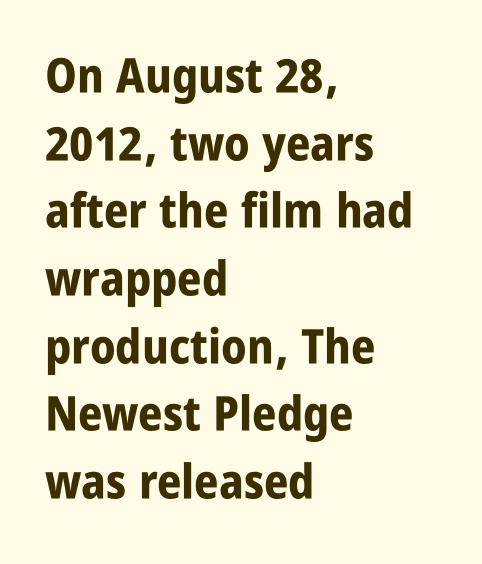
The image shows 48 px bold, condensed sans-serif type, upright; set left-aligned, normal line spacing (1.41x), normal letter spacing, not underlined; low stroke contrast and a large x-height.
